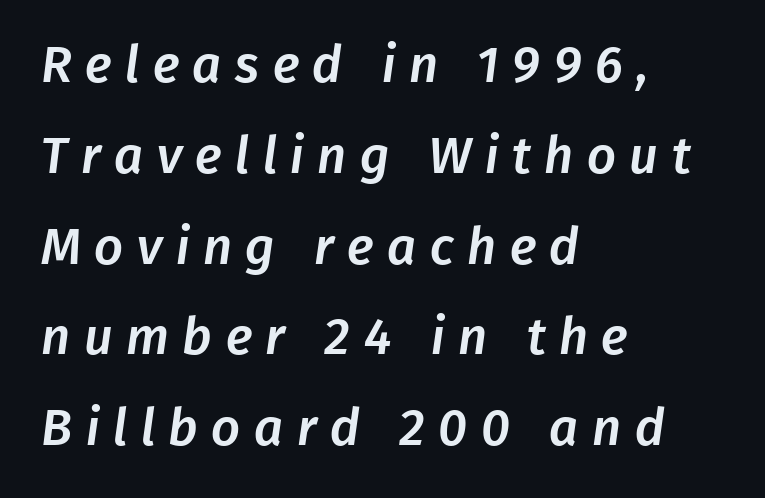
Q: Is the typeface a serif or a sans-serif typeface? A: Sans-serif.
Q: Is the text underlined? A: No.
Q: How is the paragraph aligned? A: Left-aligned.
Q: Is the spacing between letters normal or unusually wide? A: Unusually wide.
Q: Width (condensed, normal, or wide)? A: Normal.
Q: Stroke contrast? A: Low.
Q: x-height? A: Medium.
Q: Monospaced? A: No.
